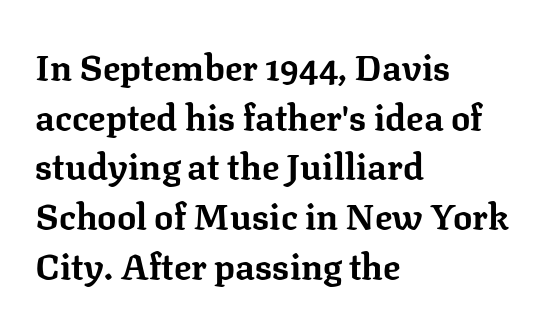
The image shows 36 px bold serif type, upright; set left-aligned, normal line spacing (1.38x), normal letter spacing, not underlined; low stroke contrast and a medium x-height.
